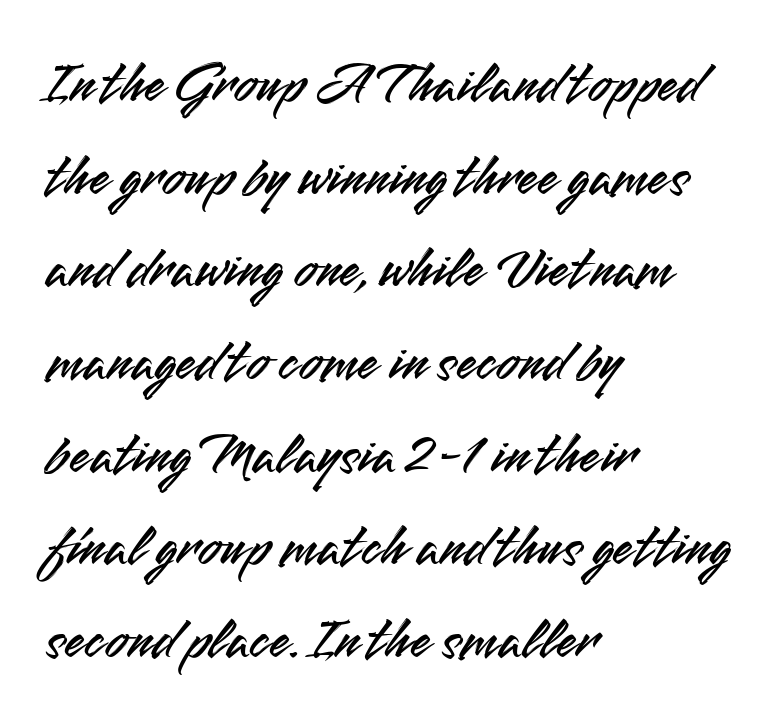
A bare baseline throughout the passage. Each new line begins a customary step beneath the previous one. You could not count columns in this text — the font is proportionally spaced. The font family rendered here belongs to the sans-serif group. This rendering uses left alignment, leaving the right contour irregular.
